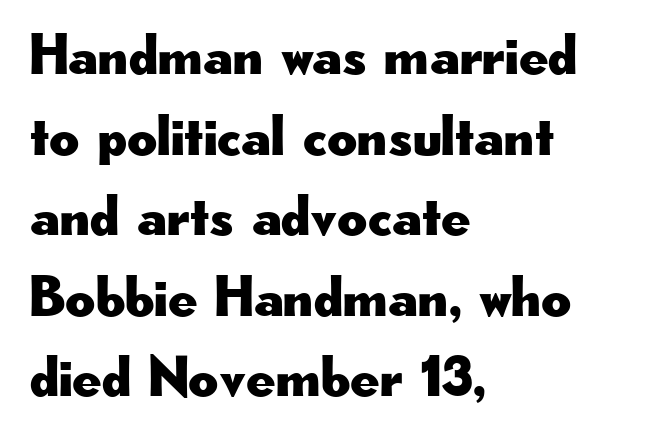
Q: Is the text italic (slanted)? A: No, it is upright.
Q: Is the typeface a serif or a sans-serif typeface? A: Sans-serif.
Q: Is the text underlined? A: No.
Q: How is the paragraph aligned? A: Left-aligned.
Q: Is the spacing between letters normal or unusually wide? A: Normal.
Q: Is the spacing between lines tight, normal or loose? A: Normal.
Q: Width (condensed, normal, or wide)? A: Wide.
Q: Stroke contrast? A: Low.
Q: x-height? A: Small.
Q: Monospaced? A: No.
